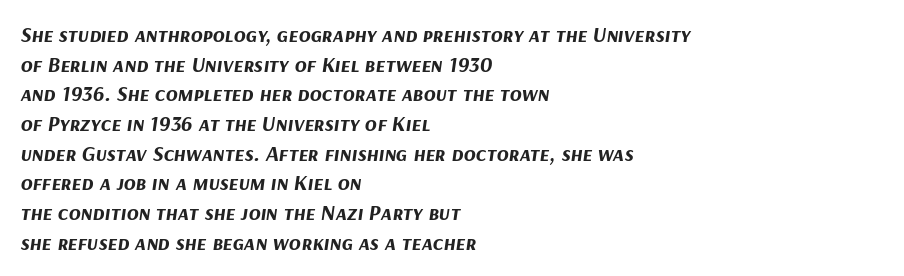
The compositor pushed each line to the left boundary. Inter-character spacing is left at the font's built-in metrics. The string is rendered with underlining switched off. If you drew a line through each stem, it would be angled. This sample keeps an unexceptional amount of space between lines.
